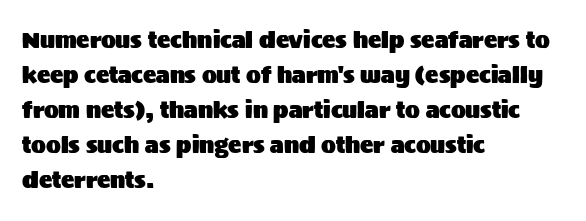
The image shows 22 px text type, upright; set left-aligned, normal line spacing (1.59x), normal letter spacing, not underlined.
